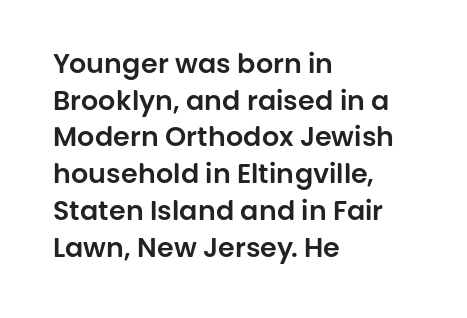
Q: Is the text italic (slanted)? A: No, it is upright.
Q: Is the text underlined? A: No.
Q: How is the paragraph aligned? A: Left-aligned.
Q: Is the spacing between letters normal or unusually wide? A: Normal.
Q: Is the spacing between lines tight, normal or loose? A: Normal.
